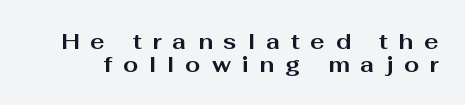
{"italic": "no", "bold": "yes", "underline": "no", "line_spacing": "tight", "line_spacing_ratio": 1.03, "letter_spacing": "wide", "letter_spacing_em": 0.49, "glyph_px": 22}
